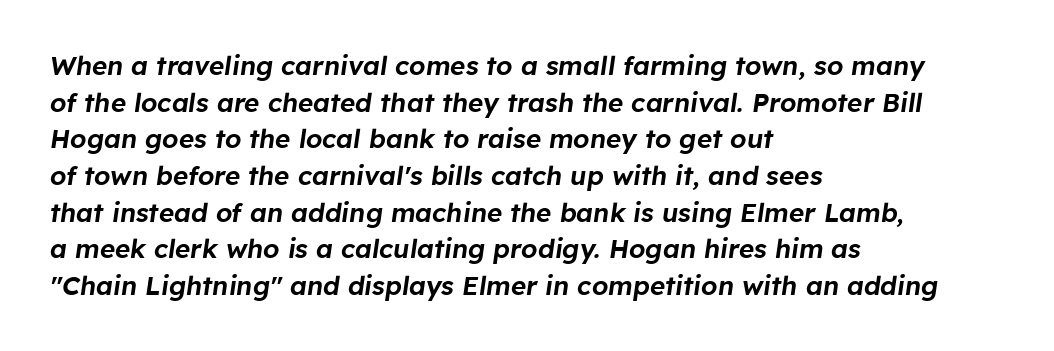
The image shows 26 px text type, italic (leaning right); set left-aligned, normal line spacing (1.41x), normal letter spacing, not underlined.
